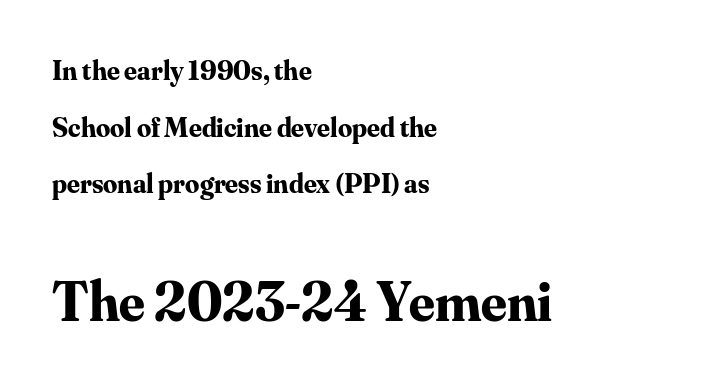
{"serif": "yes", "italic": "no", "bold": "yes", "weight": "bold", "width": "normal", "stroke_contrast": "medium", "x_height": "small", "monospaced": "no", "underline": "no", "align": "left", "line_spacing": "loose", "line_spacing_ratio": 2.02, "letter_spacing": "normal", "letter_spacing_em": 0.0, "larger_block": "second", "size_ratio": 2.0, "glyph_px": 56}
